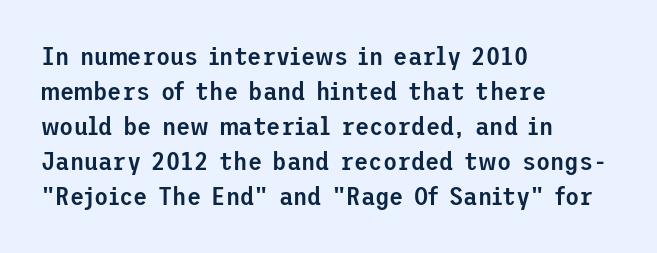
Q: Is the text bold? A: Semi-bold.
Q: Is the text italic (slanted)? A: No, it is upright.
Q: Is the text underlined? A: No.
Q: How is the paragraph aligned? A: Left-aligned.
Q: Is the spacing between letters normal or unusually wide? A: Normal.
Q: Is the spacing between lines tight, normal or loose? A: Normal.
